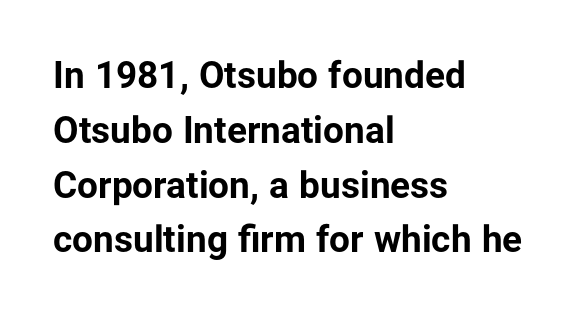
The image shows 37 px bold sans-serif type, upright; set left-aligned, normal line spacing (1.48x), normal letter spacing, not underlined; low stroke contrast and a medium x-height.
